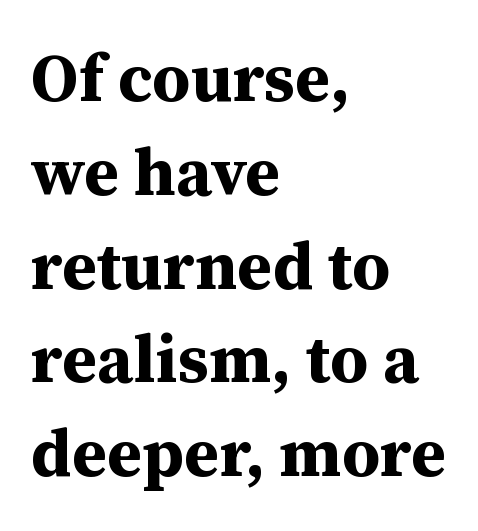
Q: Is the text bold? A: Yes.
Q: Is the text italic (slanted)? A: No, it is upright.
Q: Is the typeface a serif or a sans-serif typeface? A: Serif.
Q: Is the text underlined? A: No.
Q: How is the paragraph aligned? A: Left-aligned.
Q: Is the spacing between letters normal or unusually wide? A: Normal.
Q: Is the spacing between lines tight, normal or loose? A: Normal.
Q: Width (condensed, normal, or wide)? A: Normal.
Q: Stroke contrast? A: Medium.
Q: x-height? A: Medium.
Q: Monospaced? A: No.
